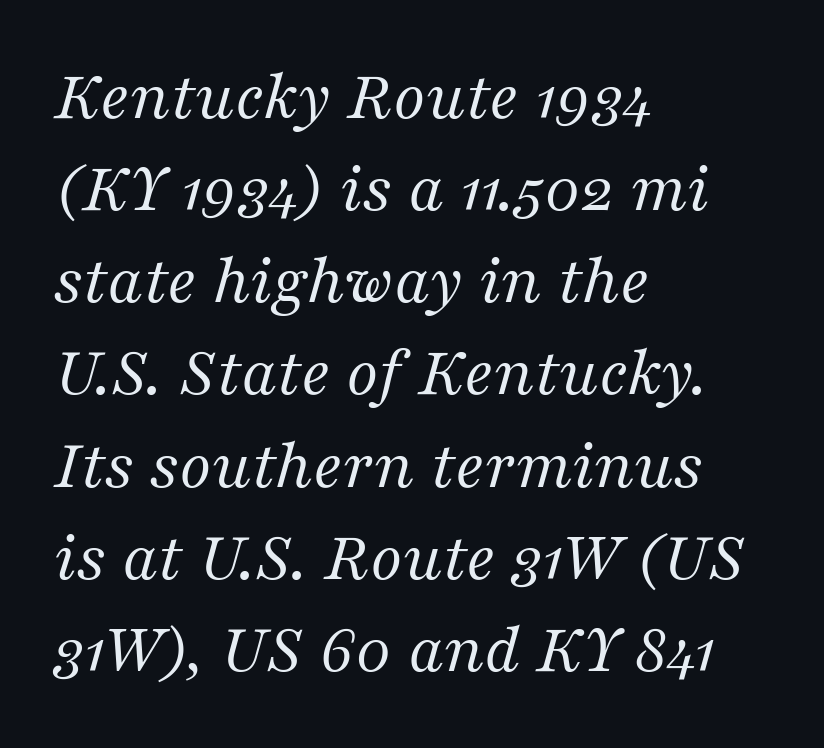
{"serif": "yes", "italic": "yes", "lean": "right", "slant_degrees": 16, "bold": "no", "weight": "regular", "width": "normal", "stroke_contrast": "medium", "x_height": "medium", "monospaced": "no", "underline": "no", "align": "left", "line_spacing": "normal", "line_spacing_ratio": 1.28, "letter_spacing": "normal", "letter_spacing_em": 0.0, "glyph_px": 72}
